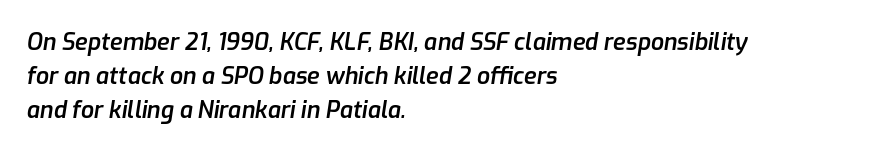
The image shows 23 px text type, italic (leaning right); set left-aligned, normal line spacing (1.47x), normal letter spacing, not underlined.
